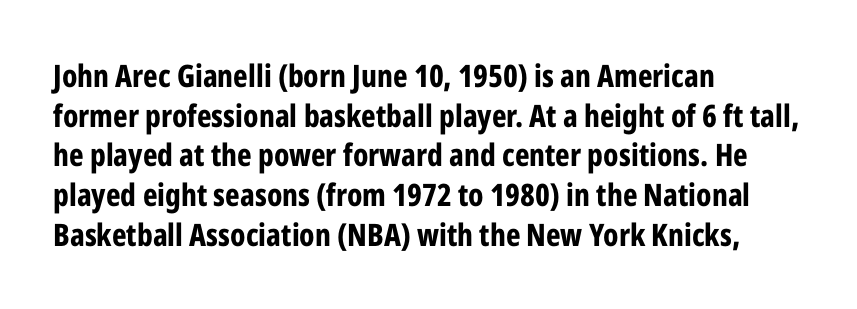
Q: Is the text bold? A: Yes.
Q: Is the text italic (slanted)? A: No, it is upright.
Q: Is the typeface a serif or a sans-serif typeface? A: Sans-serif.
Q: Is the text underlined? A: No.
Q: How is the paragraph aligned? A: Left-aligned.
Q: Is the spacing between letters normal or unusually wide? A: Normal.
Q: Is the spacing between lines tight, normal or loose? A: Normal.
Q: Width (condensed, normal, or wide)? A: Condensed.
Q: Stroke contrast? A: Low.
Q: x-height? A: Medium.
Q: Monospaced? A: No.
